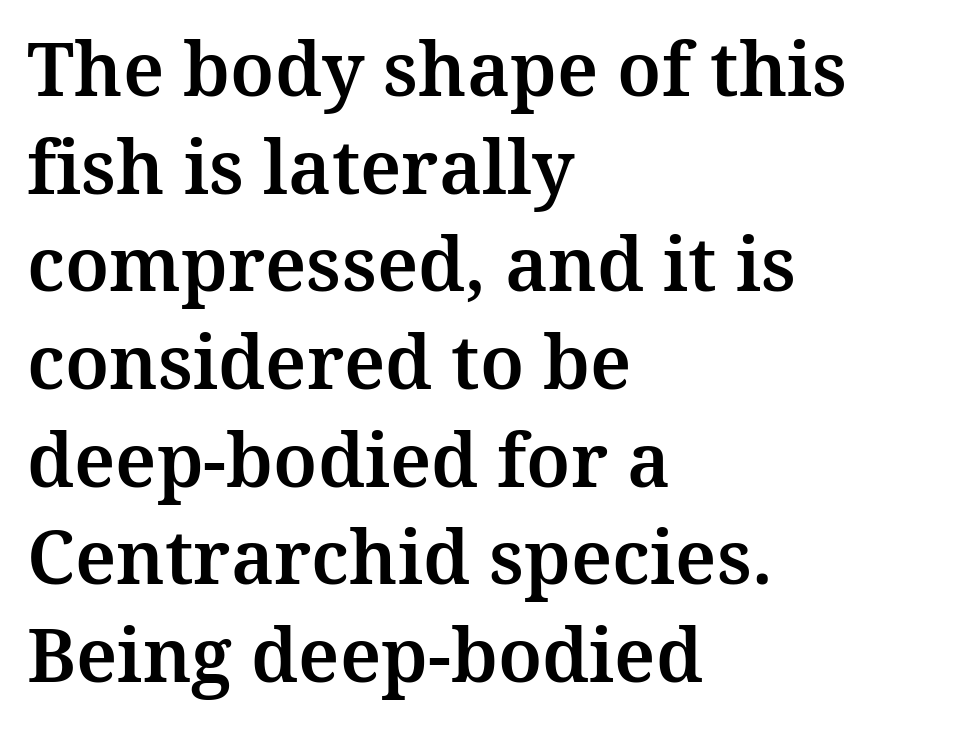
The image shows 74 px serif type, upright; set left-aligned, normal line spacing (1.32x), normal letter spacing, not underlined; medium stroke contrast and a medium x-height.
